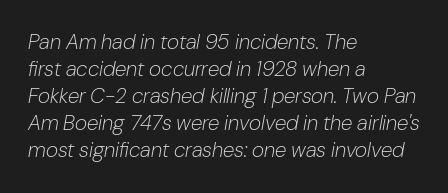
Q: Is the text bold? A: No.
Q: Is the text italic (slanted)? A: Yes, it leans right by about 10 degrees.
Q: Is the text underlined? A: No.
Q: How is the paragraph aligned? A: Left-aligned.
Q: Is the spacing between letters normal or unusually wide? A: Normal.
Q: Is the spacing between lines tight, normal or loose? A: Normal.
